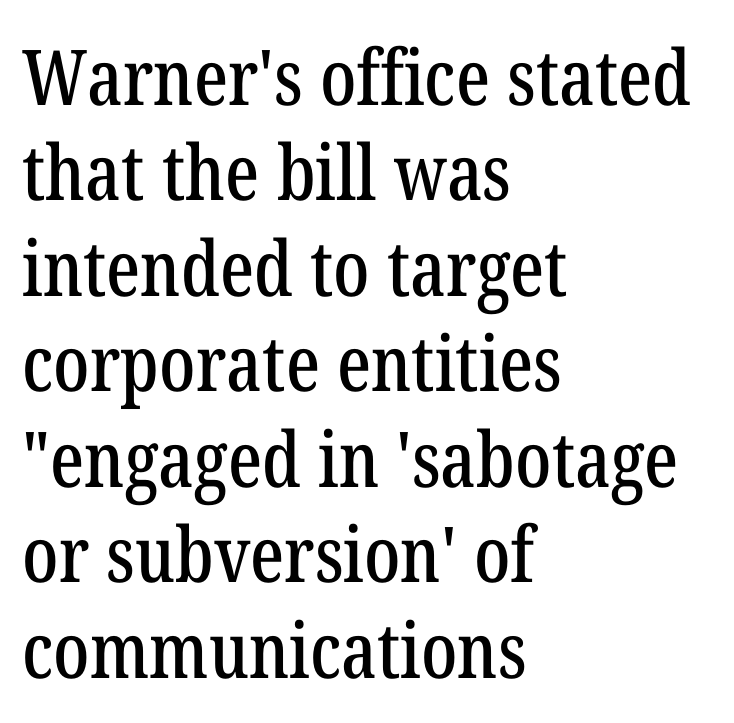
Is this a sans? No — the strokes have serifs. Varying glyph widths throughout — classic text-font behaviour. The space beneath each line is pristine and unruled. Compared with typical body copy, the letter spacing here is the same. This rendering uses left alignment, leaving the right contour irregular. If you drew a line through each stem, it would be perfectly vertical.
